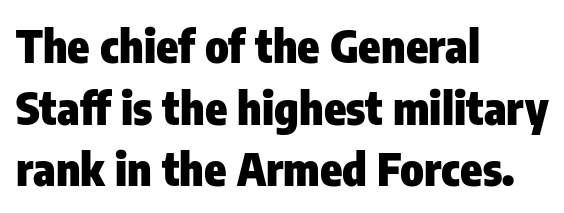
Q: Is the text bold? A: Yes.
Q: Is the text italic (slanted)? A: No, it is upright.
Q: Is the typeface a serif or a sans-serif typeface? A: Sans-serif.
Q: Is the text underlined? A: No.
Q: How is the paragraph aligned? A: Left-aligned.
Q: Is the spacing between letters normal or unusually wide? A: Normal.
Q: Is the spacing between lines tight, normal or loose? A: Normal.
Q: Width (condensed, normal, or wide)? A: Condensed.
Q: Stroke contrast? A: Low.
Q: x-height? A: Medium.
Q: Monospaced? A: No.
